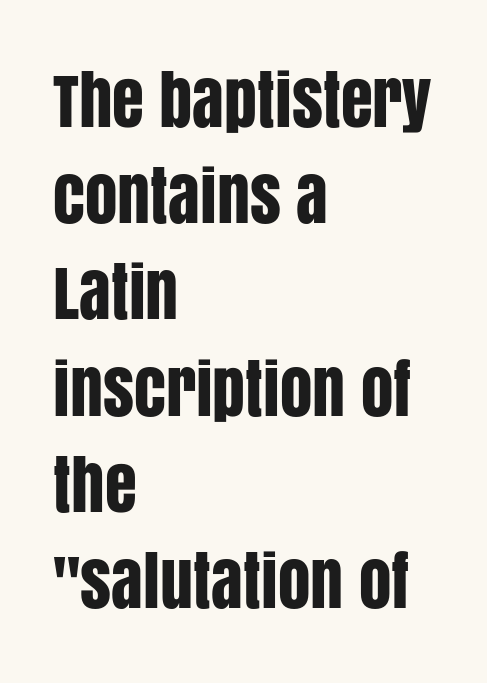
{"serif": "no", "italic": "no", "width": "condensed", "stroke_contrast": "low", "x_height": "large", "monospaced": "no", "underline": "no", "align": "left", "line_spacing": "normal", "line_spacing_ratio": 1.48, "letter_spacing": "normal", "letter_spacing_em": 0.0, "glyph_px": 65}
